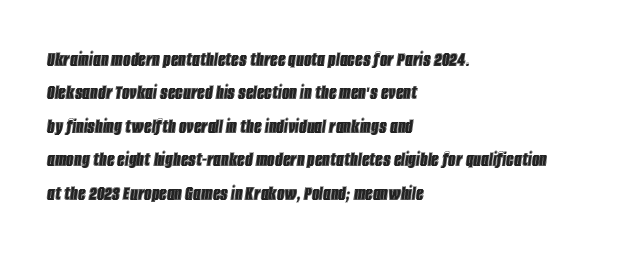
Q: Is the text italic (slanted)? A: Yes, it leans right by about 8 degrees.
Q: Is the text underlined? A: No.
Q: How is the paragraph aligned? A: Left-aligned.
Q: Is the spacing between letters normal or unusually wide? A: Normal.
Q: Is the spacing between lines tight, normal or loose? A: Normal.
